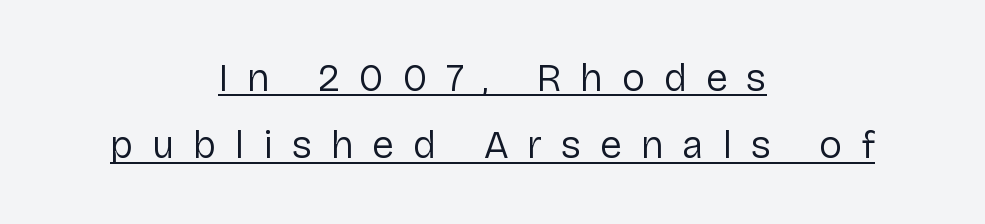
Does the copy run flush right? No — it is centered line by line. Compared with undecorated copy, this sample adds a rule below the words. Does the type have serifs? No, each stem ends abruptly. Heft: none added — not bold. The tracking reads as deliberately expanded to a designer's eye. These lines are rendered in a variable-pitch font.
